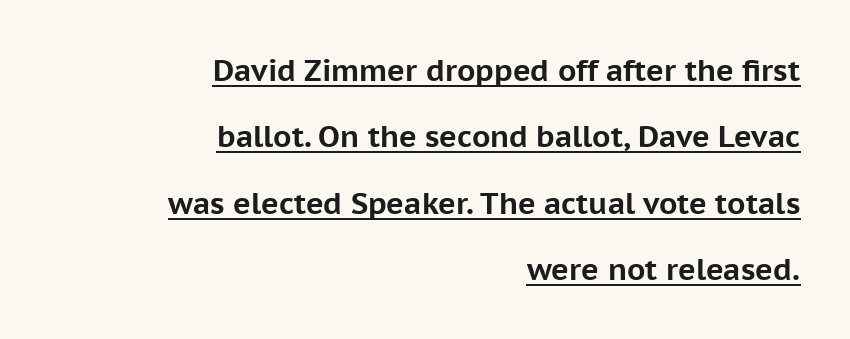
The image shows 30 px bold sans-serif type, upright; set right-aligned, loose line spacing (2.21x), normal letter spacing, underlined; low stroke contrast and a medium x-height.
